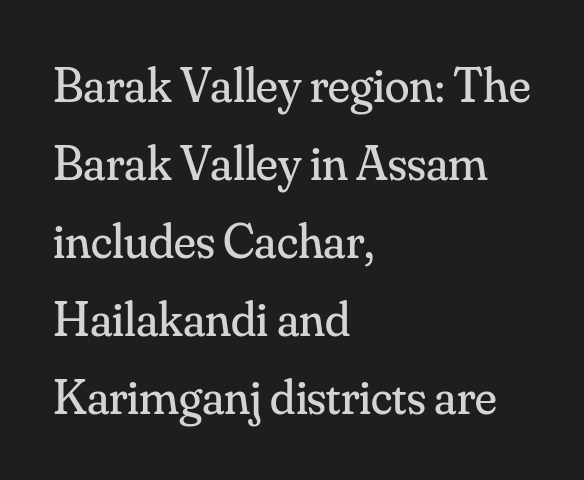
Q: Is the text bold? A: No.
Q: Is the text italic (slanted)? A: No, it is upright.
Q: Is the typeface a serif or a sans-serif typeface? A: Serif.
Q: Is the text underlined? A: No.
Q: How is the paragraph aligned? A: Left-aligned.
Q: Is the spacing between letters normal or unusually wide? A: Normal.
Q: Is the spacing between lines tight, normal or loose? A: Normal.
Q: Width (condensed, normal, or wide)? A: Normal.
Q: Stroke contrast? A: Medium.
Q: x-height? A: Small.
Q: Monospaced? A: No.
